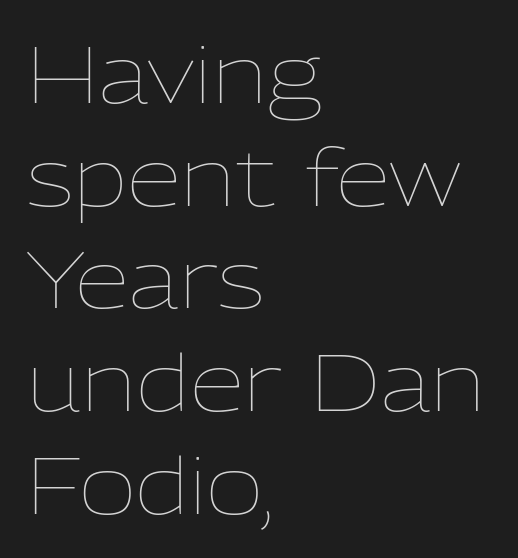
{"italic": "no", "bold": "no", "weight": "thin", "width": "normal", "stroke_contrast": "low", "x_height": "medium", "monospaced": "no", "underline": "no", "align": "left", "line_spacing": "normal", "line_spacing_ratio": 1.3, "letter_spacing": "normal", "letter_spacing_em": 0.0, "glyph_px": 79}
